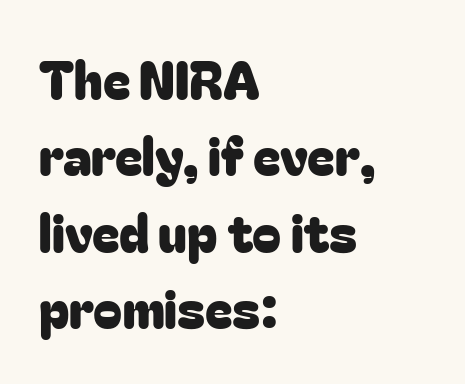
Q: Is the text italic (slanted)? A: No, it is upright.
Q: Is the typeface a serif or a sans-serif typeface? A: Sans-serif.
Q: Is the text underlined? A: No.
Q: How is the paragraph aligned? A: Left-aligned.
Q: Is the spacing between letters normal or unusually wide? A: Normal.
Q: Is the spacing between lines tight, normal or loose? A: Normal.
Q: Width (condensed, normal, or wide)? A: Normal.
Q: Stroke contrast? A: Low.
Q: x-height? A: Medium.
Q: Monospaced? A: No.
